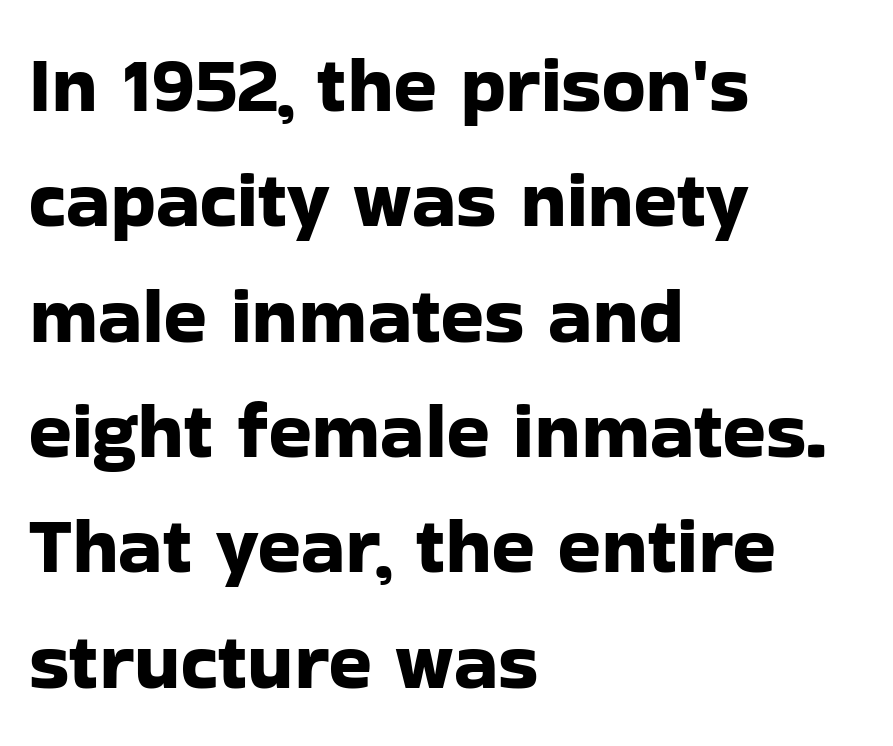
The image shows 79 px sans-serif type, upright; set left-aligned, normal line spacing (1.46x), normal letter spacing, not underlined; low stroke contrast and a medium x-height.
